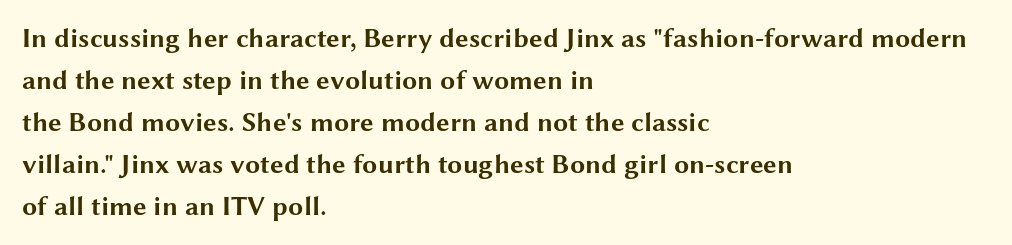
The image shows 27 px bold type, upright; set left-aligned, normal line spacing (1.56x), normal letter spacing, not underlined.
